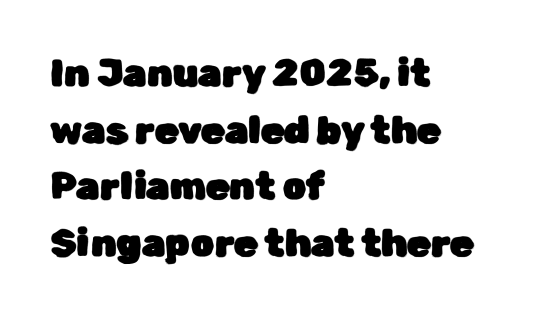
{"serif": "no", "italic": "no", "width": "normal", "stroke_contrast": "low", "x_height": "medium", "monospaced": "no", "underline": "no", "align": "left", "line_spacing": "normal", "line_spacing_ratio": 1.49, "letter_spacing": "normal", "letter_spacing_em": 0.0, "glyph_px": 38}
